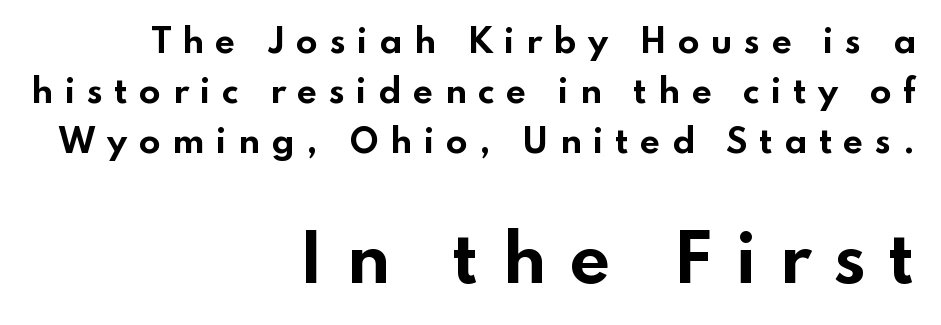
Q: Is the text bold? A: Yes.
Q: Is the text italic (slanted)? A: No, it is upright.
Q: Is the typeface a serif or a sans-serif typeface? A: Sans-serif.
Q: Is the text underlined? A: No.
Q: How is the paragraph aligned? A: Right-aligned.
Q: Is the spacing between letters normal or unusually wide? A: Unusually wide.
Q: Is the spacing between lines tight, normal or loose? A: Normal.
Q: Which block of text is set in a larger size, the first (top) or the second (bottom)? A: The second (bottom) one.
Q: Width (condensed, normal, or wide)? A: Wide.
Q: Stroke contrast? A: Low.
Q: x-height? A: Small.
Q: Monospaced? A: No.
